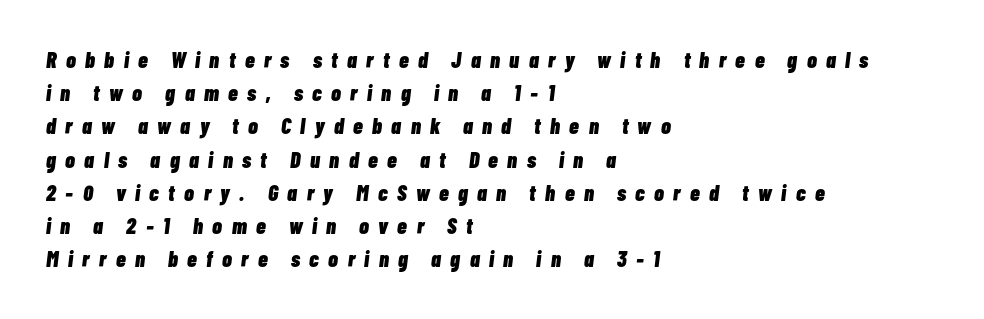
The image shows 22 px bold type, italic (leaning right); set left-aligned, normal line spacing (1.51x), unusually wide letter spacing (+0.43 em), not underlined.
